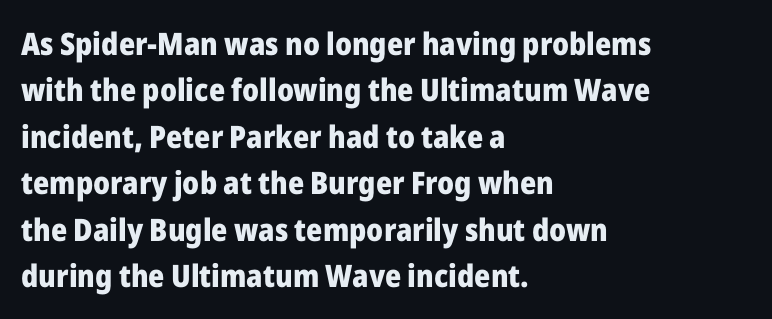
The axis of the letterforms is exactly vertical. Nothing unusual about the tracking: characters are spaced as the font intends. Regarding leading, the lines here are spaced in the standard way. The face used here is proportionally spaced, like ordinary book or web type. The characters look thick and weighty, a clear bold. Unlike a traditional serif, this face leaves its strokes unadorned.
